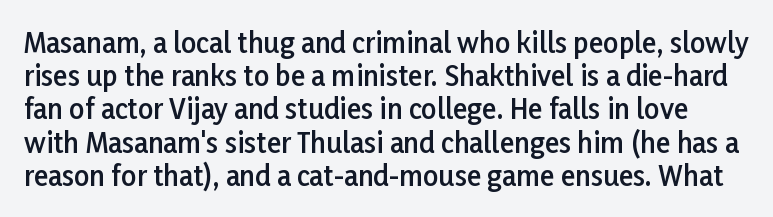
Q: Is the text bold? A: Semi-bold.
Q: Is the text italic (slanted)? A: No, it is upright.
Q: Is the text underlined? A: No.
Q: Is the spacing between letters normal or unusually wide? A: Normal.
